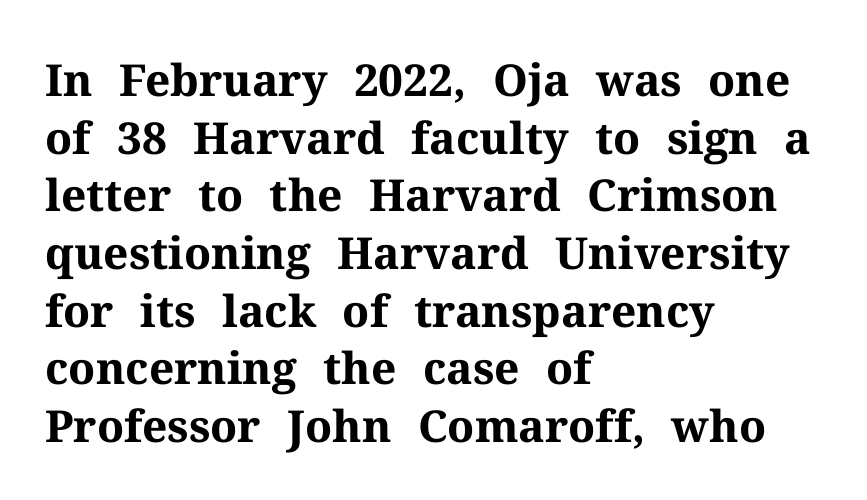
The image shows 44 px bold serif type, upright; set left-aligned, normal line spacing (1.31x), normal letter spacing, not underlined; medium stroke contrast and a medium x-height.
